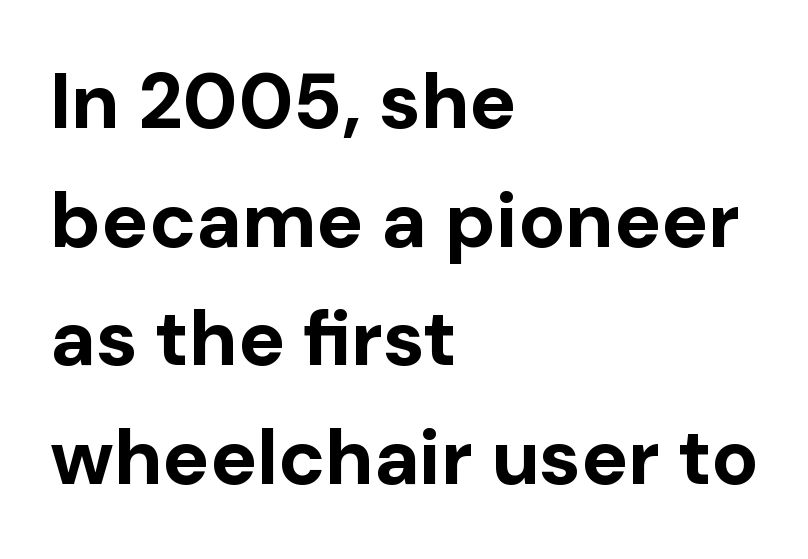
Q: Is the text bold? A: Yes.
Q: Is the text italic (slanted)? A: No, it is upright.
Q: Is the typeface a serif or a sans-serif typeface? A: Sans-serif.
Q: Is the text underlined? A: No.
Q: How is the paragraph aligned? A: Left-aligned.
Q: Is the spacing between letters normal or unusually wide? A: Normal.
Q: Is the spacing between lines tight, normal or loose? A: Normal.
Q: Width (condensed, normal, or wide)? A: Normal.
Q: Stroke contrast? A: Low.
Q: x-height? A: Medium.
Q: Monospaced? A: No.
